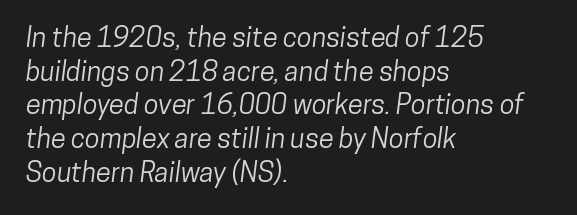
The image shows 27 px text type; set left-aligned, normal line spacing (1.25x), normal letter spacing, not underlined.
